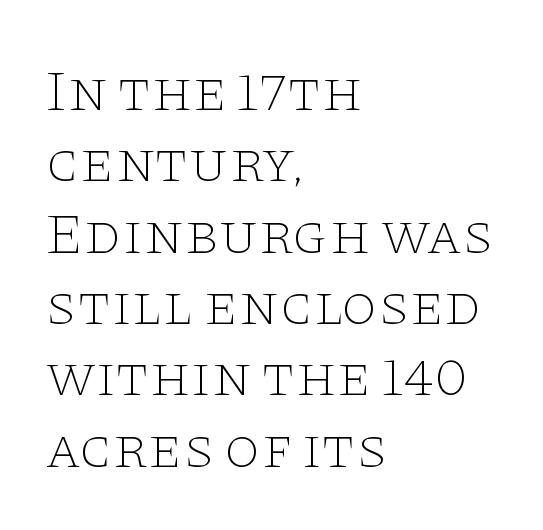
The weight would be labelled regular, book, light, or lighter still. A bare baseline throughout the passage. The letters advance in unequal steps, a hallmark of proportional type. Nobody touched the tracking dial on this one. Reading down the block, your eye returns to a fixed left position each line.
